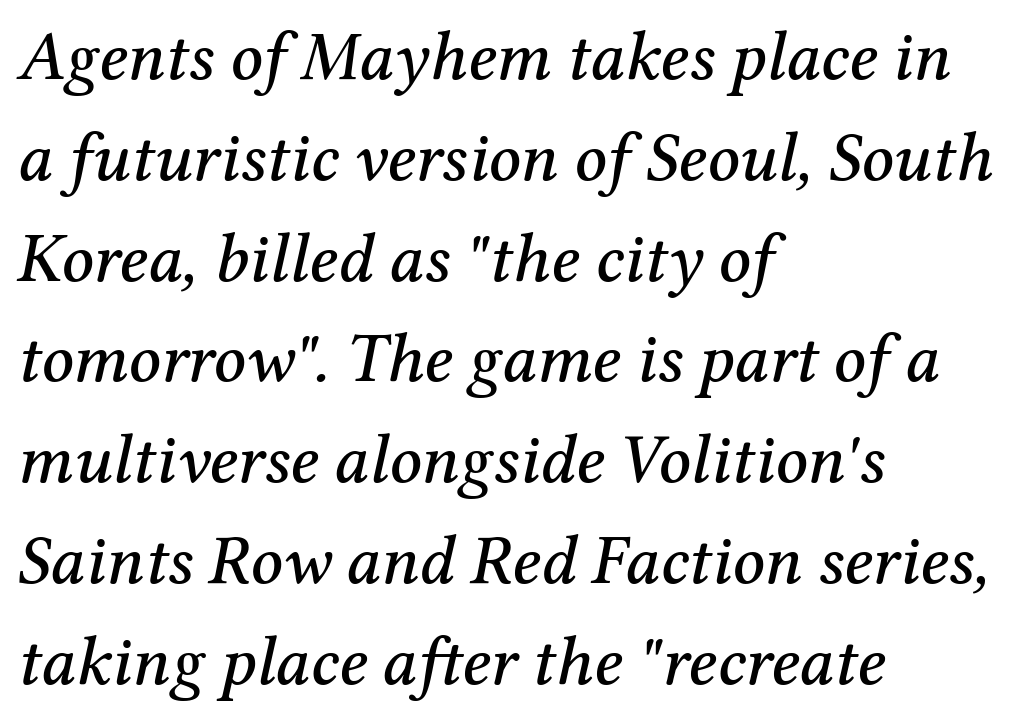
The image shows 70 px serif type, italic (leaning right); set left-aligned, normal line spacing (1.44x), normal letter spacing, not underlined; medium stroke contrast and a medium x-height.
